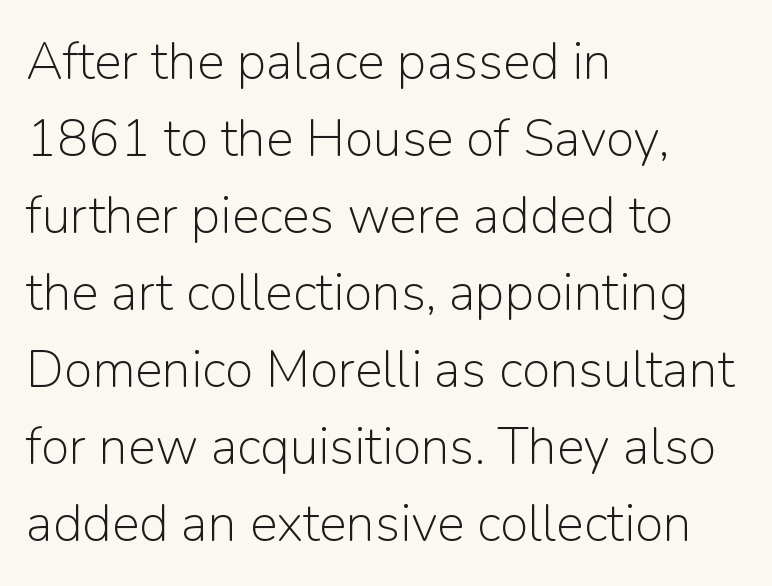
Q: Is the text bold? A: No.
Q: Is the text italic (slanted)? A: No, it is upright.
Q: Is the typeface a serif or a sans-serif typeface? A: Sans-serif.
Q: Is the text underlined? A: No.
Q: How is the paragraph aligned? A: Left-aligned.
Q: Is the spacing between letters normal or unusually wide? A: Normal.
Q: Is the spacing between lines tight, normal or loose? A: Normal.
Q: Width (condensed, normal, or wide)? A: Normal.
Q: Stroke contrast? A: Low.
Q: x-height? A: Medium.
Q: Monospaced? A: No.
